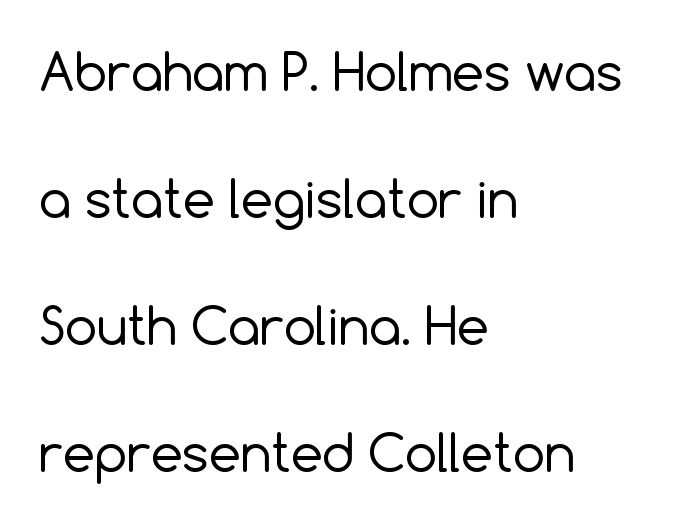
Q: Is the text bold? A: No.
Q: Is the text italic (slanted)? A: No, it is upright.
Q: Is the typeface a serif or a sans-serif typeface? A: Sans-serif.
Q: Is the text underlined? A: No.
Q: How is the paragraph aligned? A: Left-aligned.
Q: Is the spacing between letters normal or unusually wide? A: Normal.
Q: Is the spacing between lines tight, normal or loose? A: Loose.
Q: Width (condensed, normal, or wide)? A: Normal.
Q: x-height? A: Medium.
Q: Monospaced? A: No.
